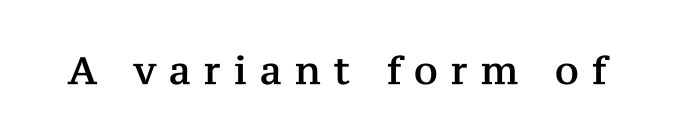
The image shows 38 px serif type, upright; set unusually wide letter spacing (+0.35 em), not underlined; medium stroke contrast and a medium x-height.
